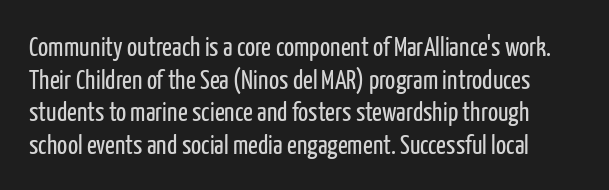
The image shows 27 px text type, upright; set line spacing 1.21x, normal letter spacing, not underlined.
